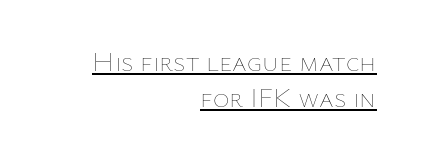
{"italic": "no", "bold": "no", "weight": "thin", "width": "normal", "stroke_contrast": "low", "x_height": "medium", "monospaced": "no", "underline": "yes", "align": "right", "line_spacing": "normal", "line_spacing_ratio": 1.28, "letter_spacing": "normal", "letter_spacing_em": 0.0, "glyph_px": 28}
